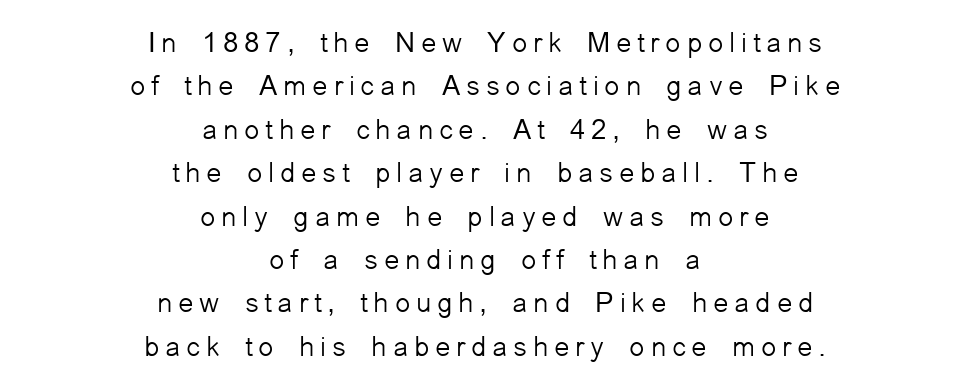
Q: Is the text bold? A: No.
Q: Is the text italic (slanted)? A: No, it is upright.
Q: Is the typeface a serif or a sans-serif typeface? A: Sans-serif.
Q: Is the text underlined? A: No.
Q: How is the paragraph aligned? A: Centered.
Q: Is the spacing between letters normal or unusually wide? A: Unusually wide.
Q: Is the spacing between lines tight, normal or loose? A: Normal.
Q: Width (condensed, normal, or wide)? A: Normal.
Q: Stroke contrast? A: Low.
Q: x-height? A: Medium.
Q: Monospaced? A: No.
